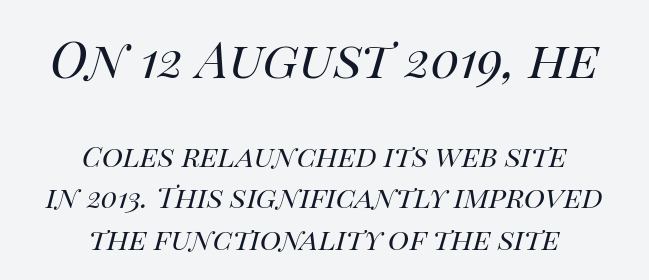
Caption: face not bold, strokes unweighted. These lines keep a tight, regular rhythm from letter to letter. The passage shown stacks its lines at a standard gap. The designer gave the opening block more size than the closing block. Line starts and ends both wander, symmetrically. The area under the type is left untouched.
